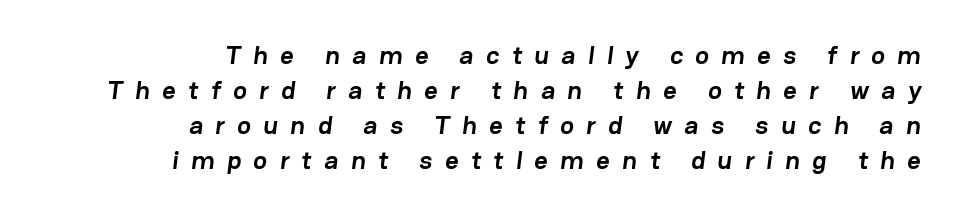
The image shows 26 px bold type; set right-aligned, normal line spacing (1.35x), unusually wide letter spacing (+0.48 em), not underlined.
